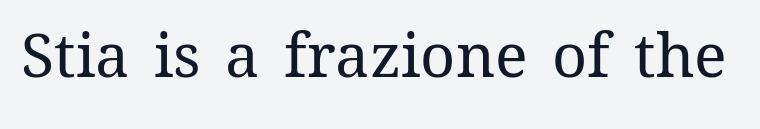
{"italic": "no", "bold": "no", "weight": "regular", "width": "normal", "stroke_contrast": "medium", "x_height": "medium", "monospaced": "no", "underline": "no", "letter_spacing": "normal", "letter_spacing_em": 0.0, "glyph_px": 61}
